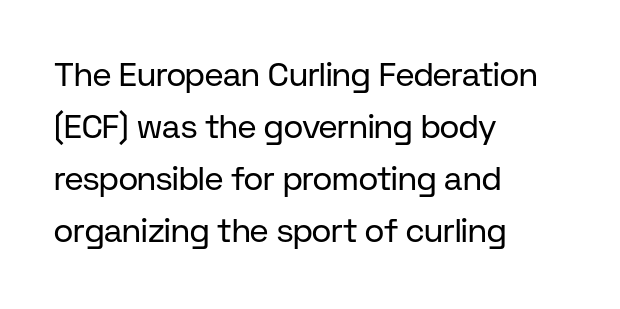
Q: Is the text bold? A: No.
Q: Is the text italic (slanted)? A: No, it is upright.
Q: Is the typeface a serif or a sans-serif typeface? A: Sans-serif.
Q: Is the text underlined? A: No.
Q: How is the paragraph aligned? A: Left-aligned.
Q: Is the spacing between letters normal or unusually wide? A: Normal.
Q: Is the spacing between lines tight, normal or loose? A: Normal.
Q: Width (condensed, normal, or wide)? A: Normal.
Q: Stroke contrast? A: Low.
Q: x-height? A: Medium.
Q: Monospaced? A: No.
